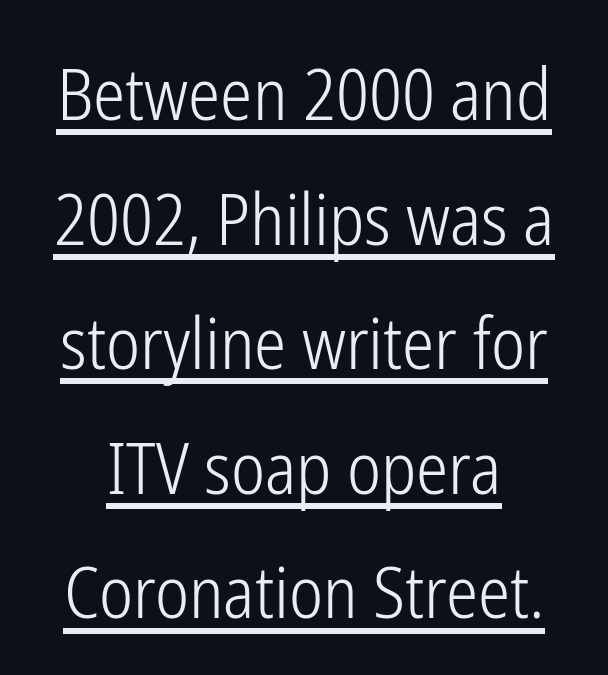
Q: Is the text bold? A: No.
Q: Is the text italic (slanted)? A: No, it is upright.
Q: Is the typeface a serif or a sans-serif typeface? A: Sans-serif.
Q: Is the text underlined? A: Yes.
Q: Is the spacing between letters normal or unusually wide? A: Normal.
Q: Width (condensed, normal, or wide)? A: Condensed.
Q: Stroke contrast? A: Low.
Q: x-height? A: Medium.
Q: Monospaced? A: No.
